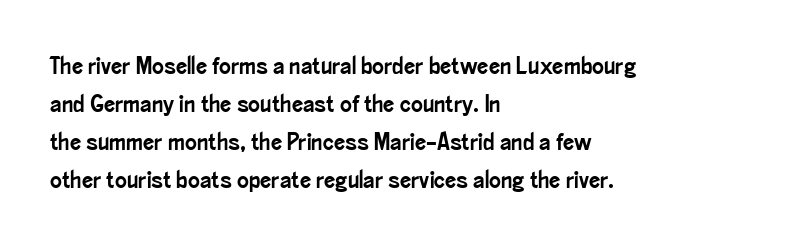
{"italic": "no", "underline": "no", "align": "left", "line_spacing": "normal", "line_spacing_ratio": 1.52, "letter_spacing": "normal", "letter_spacing_em": 0.0, "glyph_px": 25}
